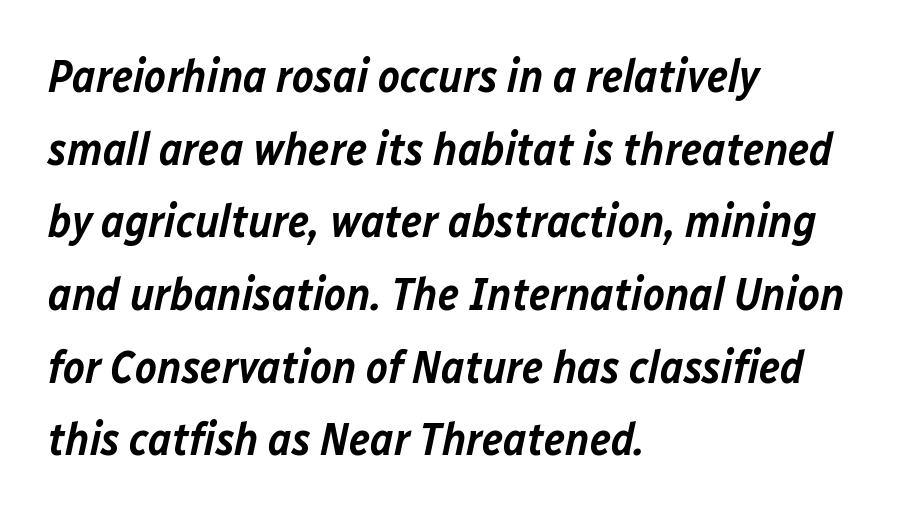
Q: Is the text bold? A: Semi-bold.
Q: Is the text italic (slanted)? A: Yes, it leans right by about 12 degrees.
Q: Is the text underlined? A: No.
Q: How is the paragraph aligned? A: Left-aligned.
Q: Is the spacing between letters normal or unusually wide? A: Normal.
Q: Is the spacing between lines tight, normal or loose? A: Normal.
Q: Width (condensed, normal, or wide)? A: Normal.
Q: Stroke contrast? A: Low.
Q: x-height? A: Medium.
Q: Monospaced? A: No.
